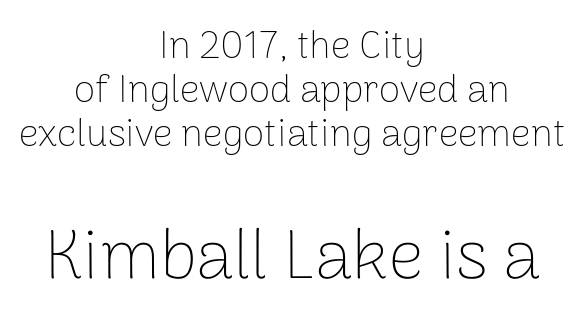
The image shows 69 px thin sans-serif type, upright; set centered, tight line spacing (1.13x), normal letter spacing, not underlined; the second (bottom) block is 1.77x larger; low stroke contrast and a medium x-height.
